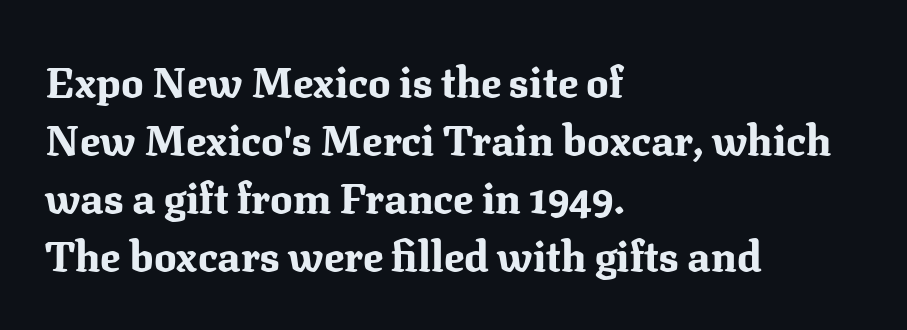
Q: Is the text bold? A: Yes.
Q: Is the text italic (slanted)? A: No, it is upright.
Q: Is the typeface a serif or a sans-serif typeface? A: Serif.
Q: Is the text underlined? A: No.
Q: How is the paragraph aligned? A: Left-aligned.
Q: Is the spacing between letters normal or unusually wide? A: Normal.
Q: Is the spacing between lines tight, normal or loose? A: Normal.
Q: Width (condensed, normal, or wide)? A: Normal.
Q: Stroke contrast? A: Medium.
Q: x-height? A: Medium.
Q: Monospaced? A: No.
